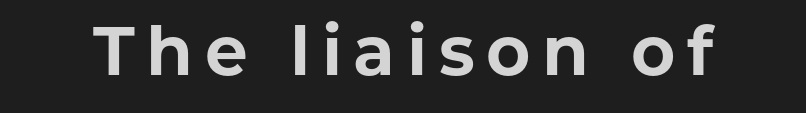
The typography opts for an upright posture over an oblique one. The glyphs have the mass of a bold cut. The space beneath each line is pristine and unruled. You could not count columns in this text — the font is proportionally spaced.
